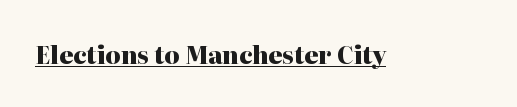
The image shows 24 px bold type, upright; set normal letter spacing, underlined.
